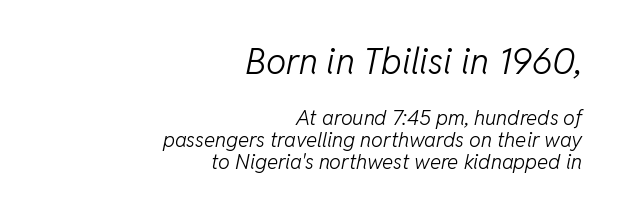
The image shows 36 px light type, italic (leaning right); set right-aligned, tight line spacing (1.04x), normal letter spacing, not underlined; the first (top) block is 1.71x larger; low stroke contrast and a medium x-height.
